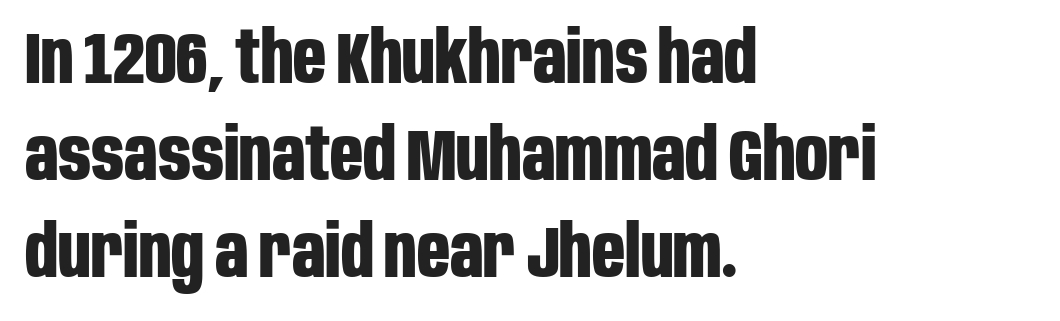
Q: Is the text bold? A: Yes.
Q: Is the text italic (slanted)? A: No, it is upright.
Q: Is the typeface a serif or a sans-serif typeface? A: Sans-serif.
Q: Is the text underlined? A: No.
Q: How is the paragraph aligned? A: Left-aligned.
Q: Is the spacing between letters normal or unusually wide? A: Normal.
Q: Is the spacing between lines tight, normal or loose? A: Normal.
Q: Width (condensed, normal, or wide)? A: Condensed.
Q: Stroke contrast? A: Low.
Q: x-height? A: Large.
Q: Monospaced? A: No.
